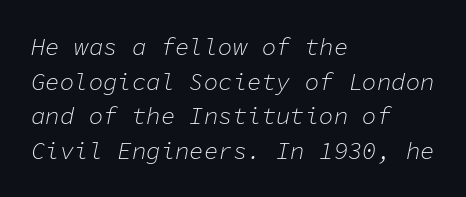
The image shows 24 px text type, italic (leaning right); set left-aligned, normal line spacing (1.44x), normal letter spacing, not underlined.
